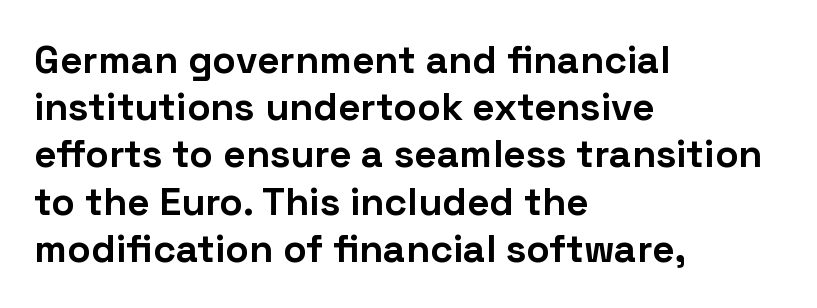
The rag falls on the right side of this text block. A roman cut, with each character standing at attention. Nobody touched the tracking dial on this one. Each glyph is drawn with heavy, bold strokes. Bare-footed words on every line.
